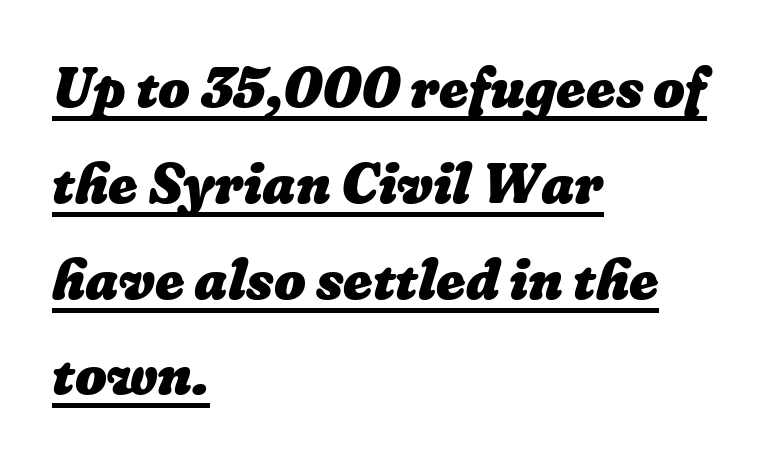
{"bold": "yes", "weight": "heavy", "width": "normal", "stroke_contrast": "low", "x_height": "medium", "monospaced": "no", "underline": "yes", "align": "left", "line_spacing_ratio": 1.71, "letter_spacing": "normal", "letter_spacing_em": 0.0, "glyph_px": 56}
